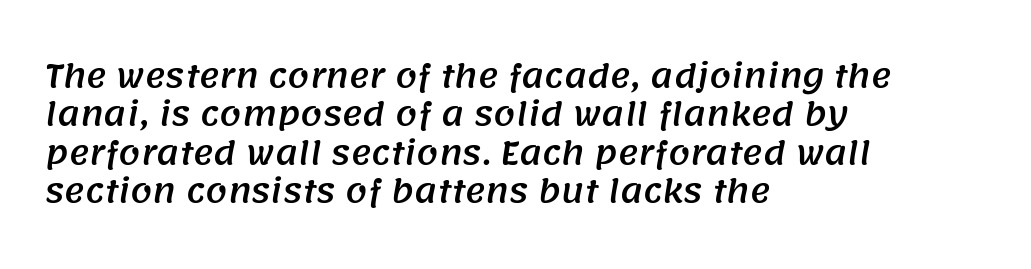
Look at the tracking — it's just the regular setting, nothing added. All the whitespace from short lines collects on the right. The face used here is proportionally spaced, like ordinary book or web type. The space directly below the letters is spotless.
